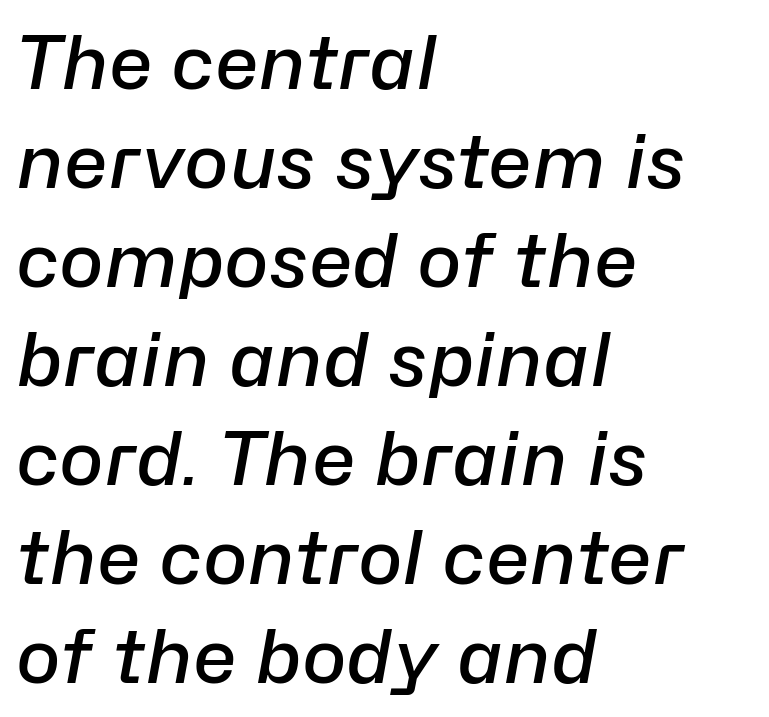
Q: Is the text bold? A: Semi-bold.
Q: Is the text italic (slanted)? A: Yes, it leans right by about 10 degrees.
Q: Is the text underlined? A: No.
Q: How is the paragraph aligned? A: Left-aligned.
Q: Is the spacing between letters normal or unusually wide? A: Normal.
Q: Is the spacing between lines tight, normal or loose? A: Normal.
Q: Width (condensed, normal, or wide)? A: Normal.
Q: Stroke contrast? A: Low.
Q: x-height? A: Medium.
Q: Monospaced? A: No.
